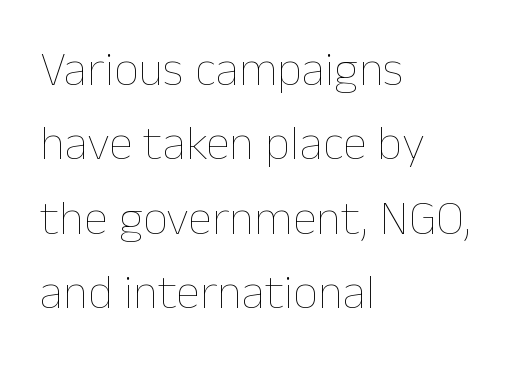
Is this a heavy cut? Hardly; it is regular or lighter. The typesetter chose a ragged-right arrangement here. Proportional: the letters do not fall into vertical columns. How are the letters spaced? Ordinarily, with no added tracking. The type sits square on the baseline with zero lean.
